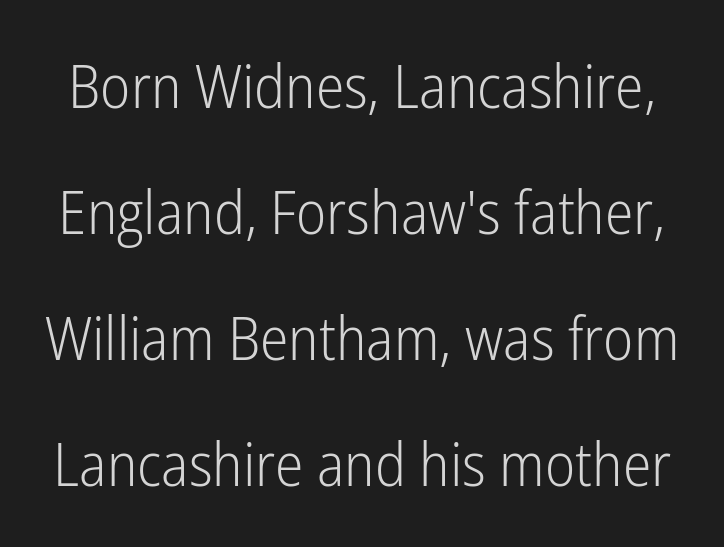
Q: Is the text bold? A: No.
Q: Is the text italic (slanted)? A: No, it is upright.
Q: Is the typeface a serif or a sans-serif typeface? A: Sans-serif.
Q: Is the text underlined? A: No.
Q: Is the spacing between letters normal or unusually wide? A: Normal.
Q: Is the spacing between lines tight, normal or loose? A: Loose.
Q: Width (condensed, normal, or wide)? A: Condensed.
Q: Stroke contrast? A: Low.
Q: x-height? A: Medium.
Q: Monospaced? A: No.
